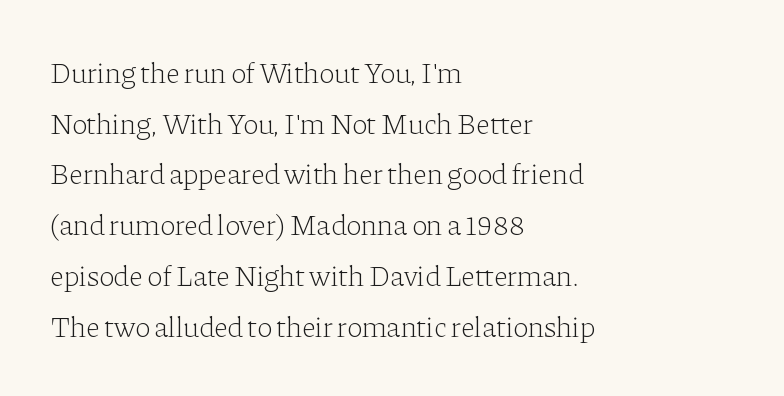
Between one letter and the next there's only the usual sliver of space. The foot of each line stays bare and open. On a weight scale, this lands at 450 or below. I'd call this a serif setting — the letters wear small feet. Teacher's note: observe the even left margin — that is flush-left alignment. The face used here is proportionally spaced, like ordinary book or web type.
